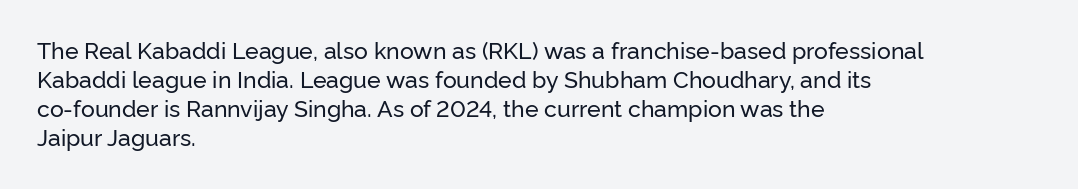
The image shows 23 px text type, upright; set left-aligned, normal line spacing (1.26x), normal letter spacing, not underlined.
